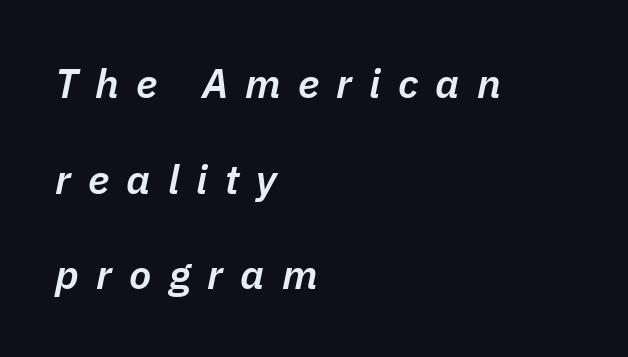
The image shows 41 px semibold type, italic (leaning right); set left-aligned, loose line spacing (2.33x), unusually wide letter spacing (+0.42 em), not underlined; low stroke contrast and a medium x-height.
